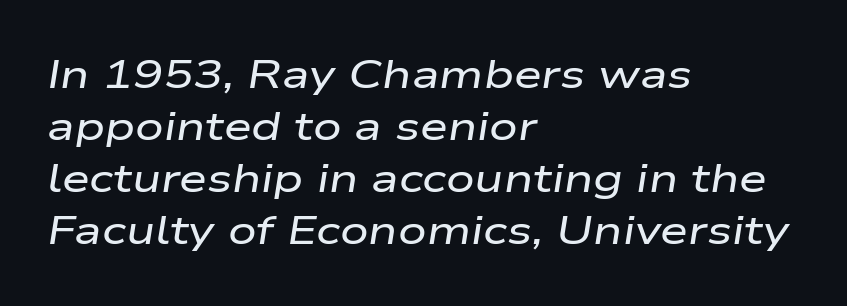
The image shows 40 px wide type, italic (leaning right); set left-aligned, normal line spacing (1.3x), normal letter spacing, not underlined; low stroke contrast and a medium x-height.
